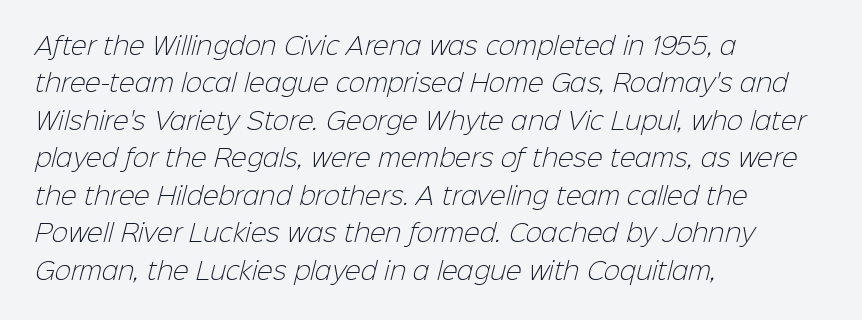
Q: Is the text bold? A: No.
Q: Is the text underlined? A: No.
Q: How is the paragraph aligned? A: Left-aligned.
Q: Is the spacing between letters normal or unusually wide? A: Normal.
Q: Is the spacing between lines tight, normal or loose? A: Normal.
